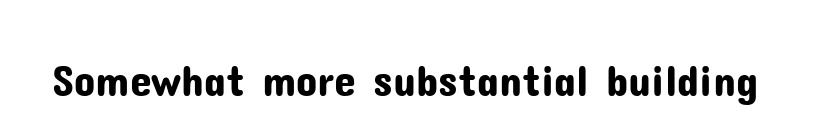
This rendering employs a face without finishing strokes, i.e., a sans-serif. The passage shown is typed in a proportional face where columns would drift. The gaps between neighbouring characters are ordinary and unremarkable. Do the letters lean? They stand straight. This rendering features lettering with no underline.
